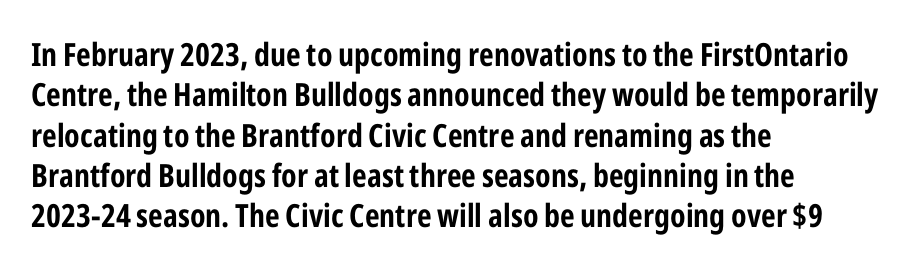
The image shows 32 px bold, condensed sans-serif type, upright; set left-aligned, normal line spacing (1.26x), normal letter spacing, not underlined; low stroke contrast and a medium x-height.
